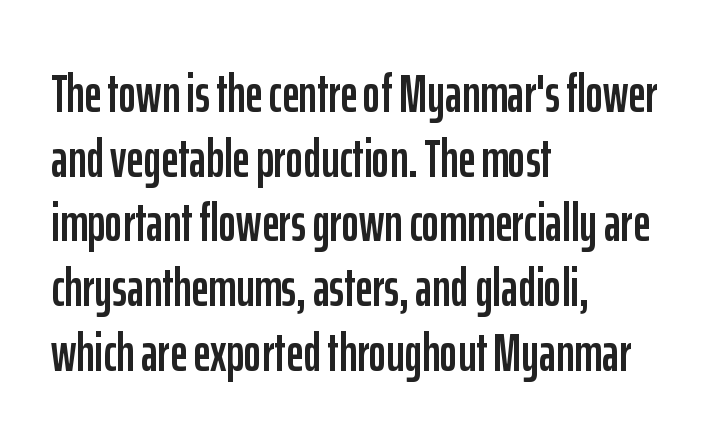
Observe the absence of serifs on each vertical stroke in this sample. The paragraph shown leans on its left margin. These lines were composed using upright roman letters. Anything drawn beneath the words? Only blank space. Do the characters align in a grid? No, the font is proportional.
